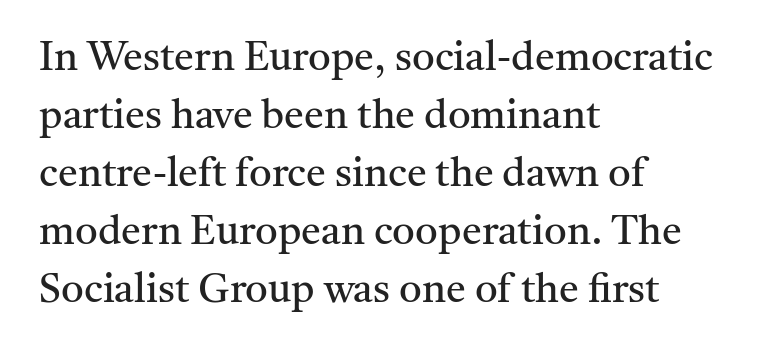
The image shows 40 px regular-weight serif type, upright; set left-aligned, normal line spacing (1.45x), normal letter spacing, not underlined; medium stroke contrast and a medium x-height.
